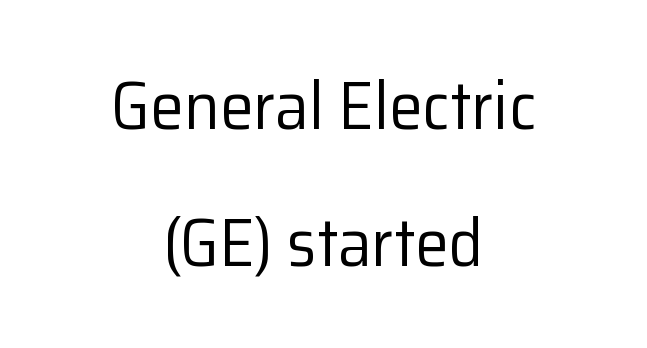
Clear beneath every line of the passage. Note the varied advance widths — an 'i' is clearly narrower than an 'm'. The specimen reads as upright at a glance. Bold? No — there's no thickening of the strokes.
